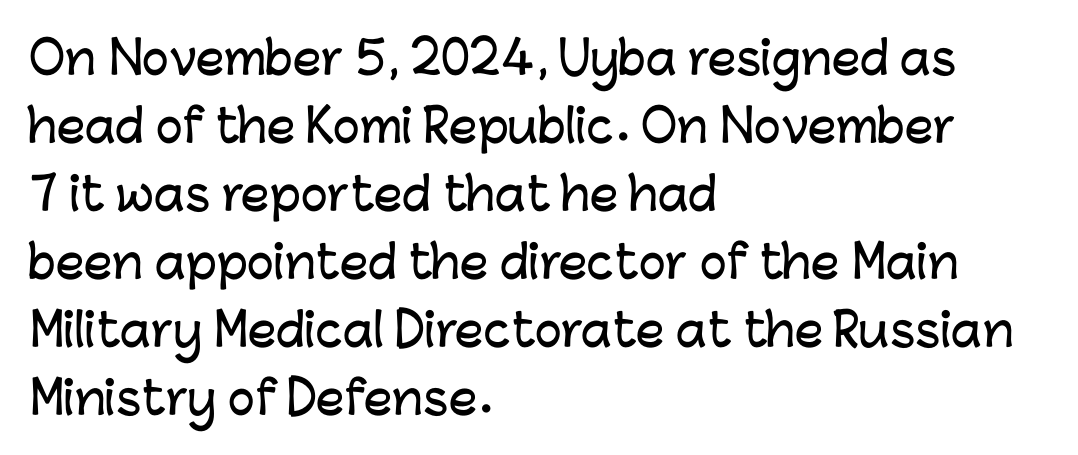
{"serif": "no", "italic": "no", "width": "normal", "stroke_contrast": "low", "x_height": "medium", "monospaced": "no", "underline": "no", "align": "left", "line_spacing": "normal", "line_spacing_ratio": 1.51, "letter_spacing": "normal", "letter_spacing_em": 0.0, "glyph_px": 45}
